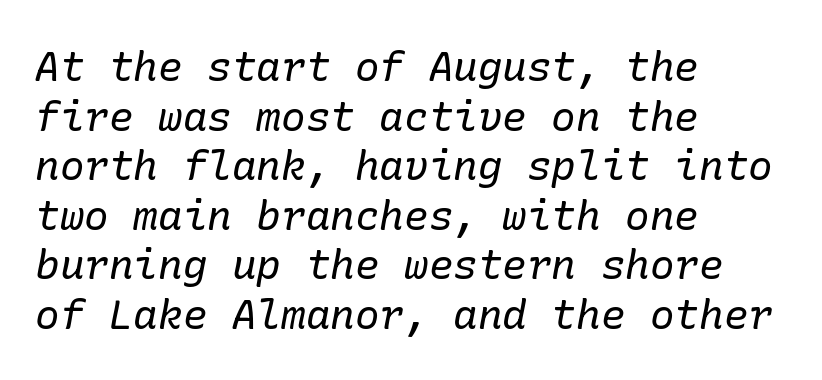
Q: Is the text bold? A: No.
Q: Is the text italic (slanted)? A: Yes, it leans right by about 10 degrees.
Q: Is the typeface a serif or a sans-serif typeface? A: Sans-serif.
Q: Is the text underlined? A: No.
Q: How is the paragraph aligned? A: Left-aligned.
Q: Is the spacing between letters normal or unusually wide? A: Normal.
Q: Width (condensed, normal, or wide)? A: Normal.
Q: Stroke contrast? A: Low.
Q: x-height? A: Medium.
